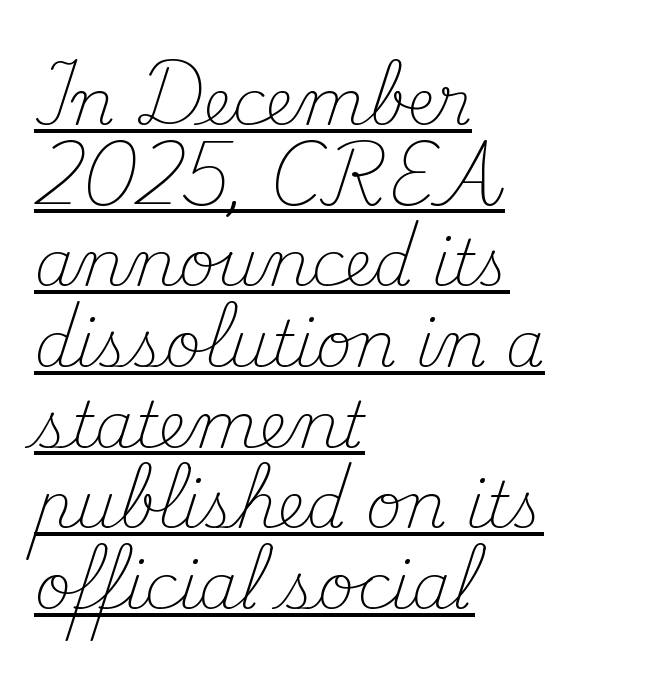
{"serif": "yes", "bold": "no", "weight": "light", "width": "normal", "stroke_contrast": "medium", "x_height": "small", "monospaced": "no", "underline": "yes", "align": "left", "line_spacing": "normal", "line_spacing_ratio": 1.28, "letter_spacing": "normal", "letter_spacing_em": 0.0, "glyph_px": 63}
